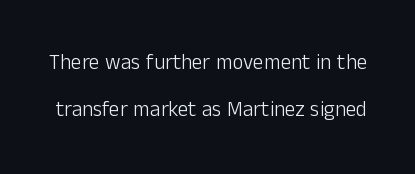
{"italic": "no", "bold": "no", "underline": "no", "line_spacing": "loose", "line_spacing_ratio": 2.26, "letter_spacing": "normal", "letter_spacing_em": 0.0, "glyph_px": 21}
